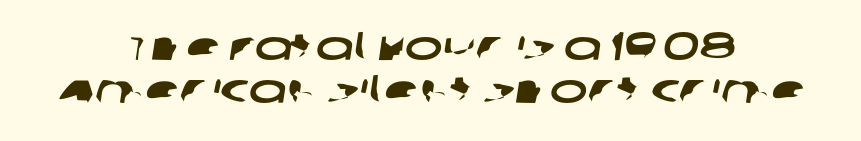
Q: Is the typeface a serif or a sans-serif typeface? A: Sans-serif.
Q: Is the text underlined? A: No.
Q: How is the paragraph aligned? A: Centered.
Q: Is the spacing between letters normal or unusually wide? A: Normal.
Q: Is the spacing between lines tight, normal or loose? A: Tight.
Q: Width (condensed, normal, or wide)? A: Wide.
Q: Stroke contrast? A: Low.
Q: x-height? A: Large.
Q: Monospaced? A: No.
